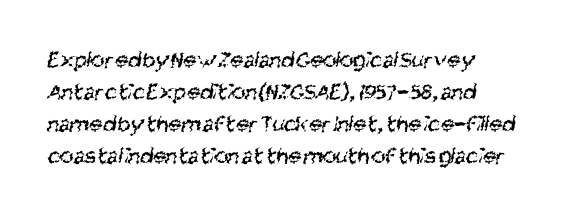
{"bold": "no", "underline": "no", "align": "left", "line_spacing": "normal", "line_spacing_ratio": 1.33, "letter_spacing": "normal", "letter_spacing_em": 0.0, "glyph_px": 24}
